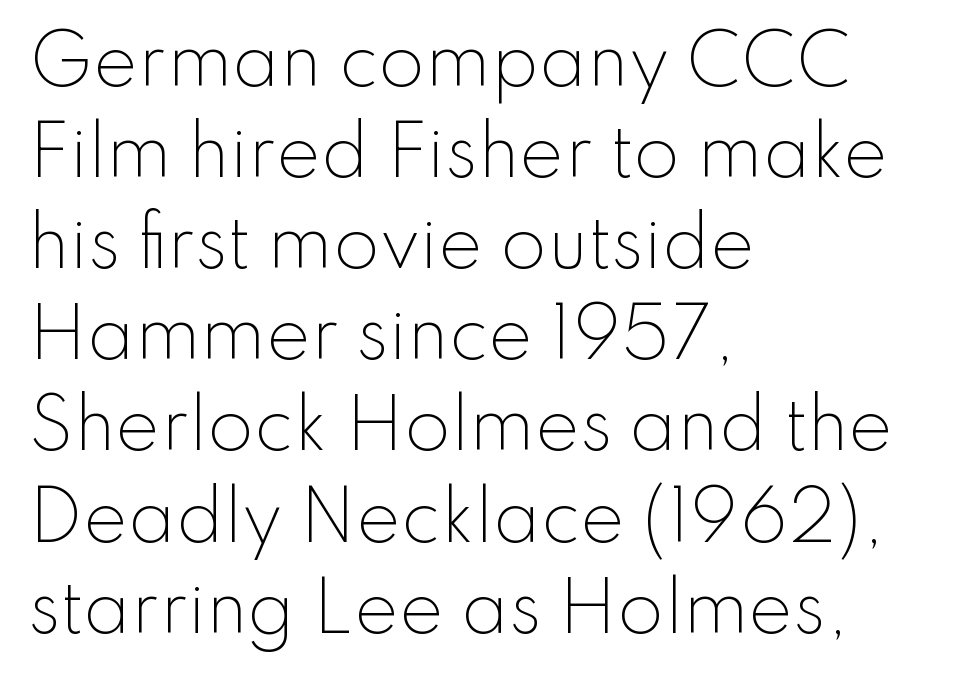
Q: Is the text bold? A: No.
Q: Is the text italic (slanted)? A: No, it is upright.
Q: Is the typeface a serif or a sans-serif typeface? A: Sans-serif.
Q: Is the text underlined? A: No.
Q: How is the paragraph aligned? A: Left-aligned.
Q: Is the spacing between letters normal or unusually wide? A: Normal.
Q: Is the spacing between lines tight, normal or loose? A: Normal.
Q: Width (condensed, normal, or wide)? A: Normal.
Q: Stroke contrast? A: Low.
Q: x-height? A: Small.
Q: Monospaced? A: No.
